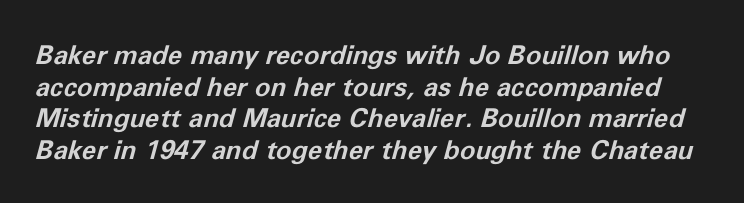
Here the glyphs are tracked normally, forming tight word shapes. Rule under the text: the space is simply empty. Every letter is thick-stroked: bold, no question. Notice how the stems are inclined rather than vertical — that's the hallmark of italics.
